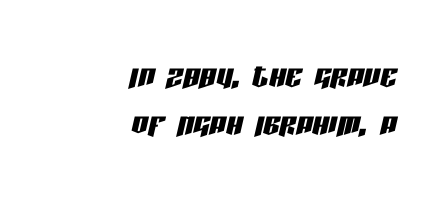
Q: Is the text italic (slanted)? A: Yes, it leans right by about 13 degrees.
Q: Is the text underlined? A: No.
Q: How is the paragraph aligned? A: Right-aligned.
Q: Is the spacing between letters normal or unusually wide? A: Normal.
Q: Width (condensed, normal, or wide)? A: Condensed.
Q: Stroke contrast? A: Low.
Q: x-height? A: Large.
Q: Monospaced? A: No.
